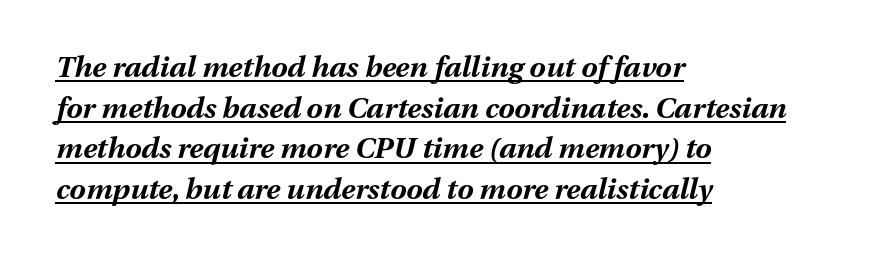
The image shows 29 px bold type, italic (leaning right); set left-aligned, normal line spacing (1.4x), normal letter spacing, underlined; medium stroke contrast and a medium x-height.
